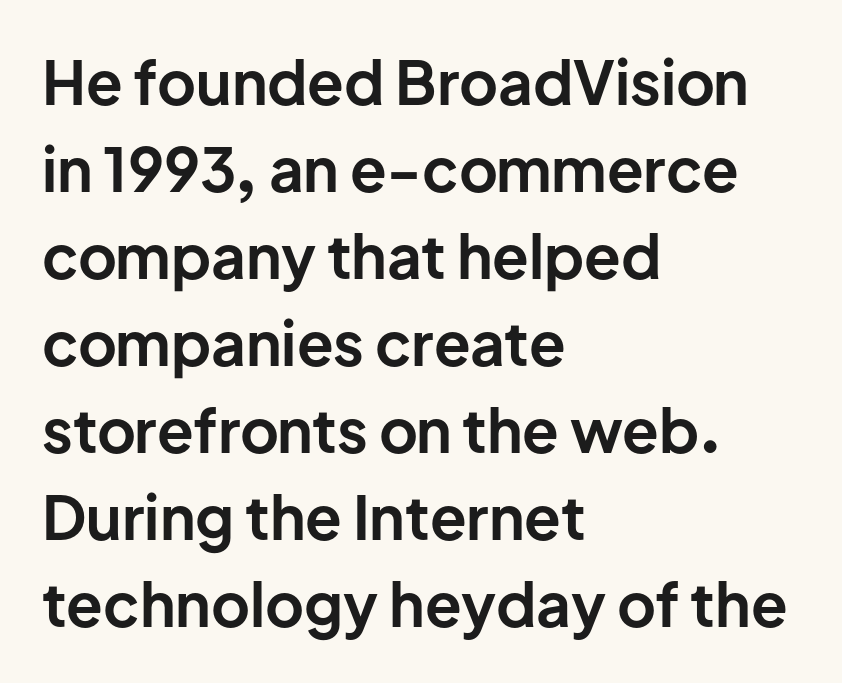
The image shows 60 px bold sans-serif type, upright; set left-aligned, normal line spacing (1.45x), normal letter spacing, not underlined; low stroke contrast and a medium x-height.
